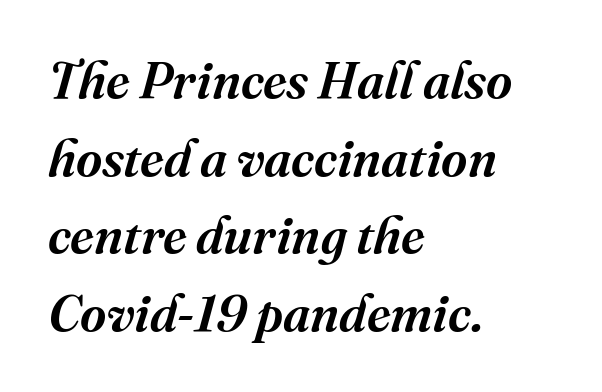
Q: Is the text italic (slanted)? A: Yes, it leans right by about 16 degrees.
Q: Is the typeface a serif or a sans-serif typeface? A: Serif.
Q: Is the text underlined? A: No.
Q: How is the paragraph aligned? A: Left-aligned.
Q: Is the spacing between letters normal or unusually wide? A: Normal.
Q: Is the spacing between lines tight, normal or loose? A: Normal.
Q: Width (condensed, normal, or wide)? A: Normal.
Q: Stroke contrast? A: Medium.
Q: x-height? A: Medium.
Q: Monospaced? A: No.
